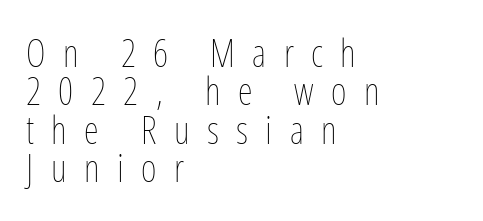
The image shows 38 px thin, condensed type, upright; set left-aligned, tight line spacing (1.01x), unusually wide letter spacing (+0.46 em), not underlined; low stroke contrast and a medium x-height.
